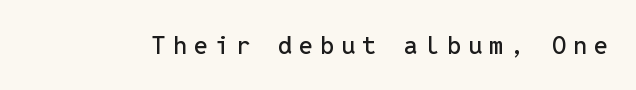
Compared with typical body copy, the letter spacing here is much looser. These lines were composed using upright roman letters. Letters rest on an invisible, unmarked baseline.
